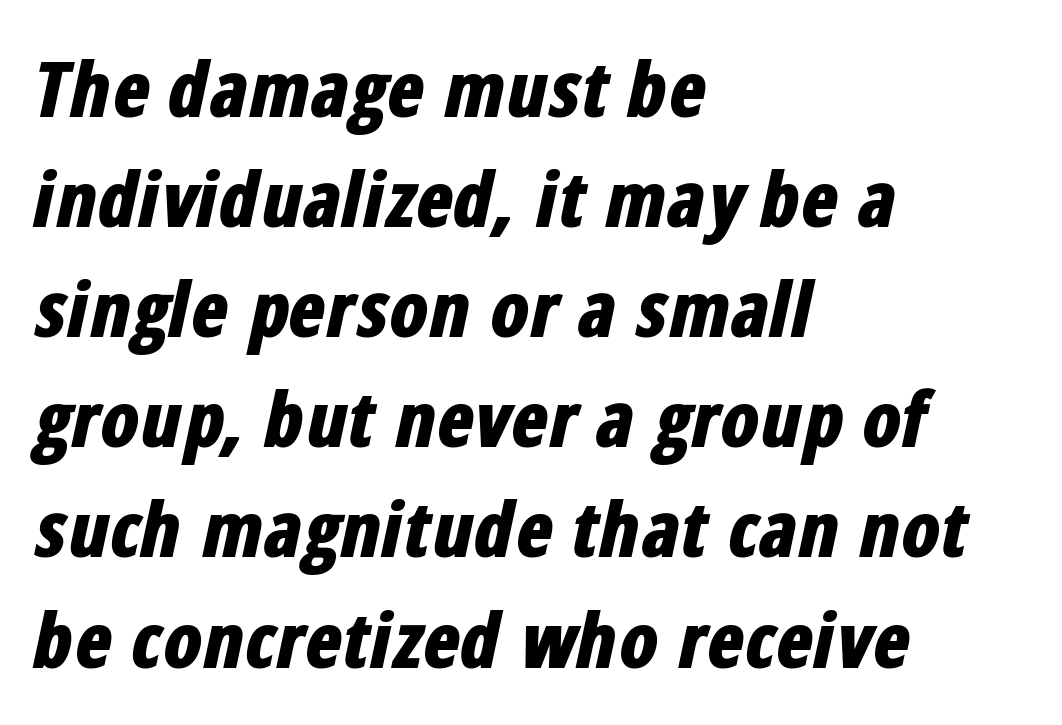
Successive baselines arrive at the customary interval. Glance below the letters and you will spot only blank space. How heavy is the stroke? Heavy — this is a bold. This sample uses an oblique cut, with every glyph tilted off the vertical. Here the glyphs are tracked normally, forming tight word shapes.
